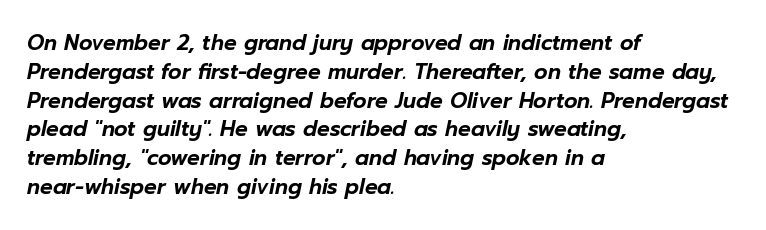
Q: Is the text italic (slanted)? A: Yes, it leans right by about 12 degrees.
Q: Is the text underlined? A: No.
Q: How is the paragraph aligned? A: Left-aligned.
Q: Is the spacing between letters normal or unusually wide? A: Normal.
Q: Is the spacing between lines tight, normal or loose? A: Normal.
